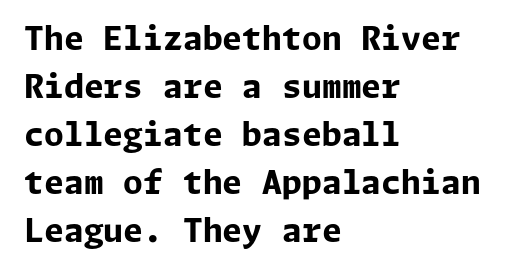
The image shows 32 px bold sans-serif type, upright; set left-aligned, normal line spacing (1.5x), normal letter spacing, not underlined; low stroke contrast and a medium x-height.
